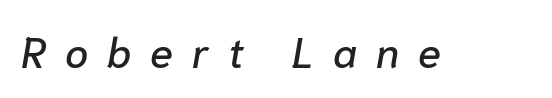
Note the varied advance widths — an 'i' is clearly narrower than an 'm'. The baseline area is clear. Slant detected: the letters are inclined. These lines have a slow, spaced-out rhythm from letter to letter.
